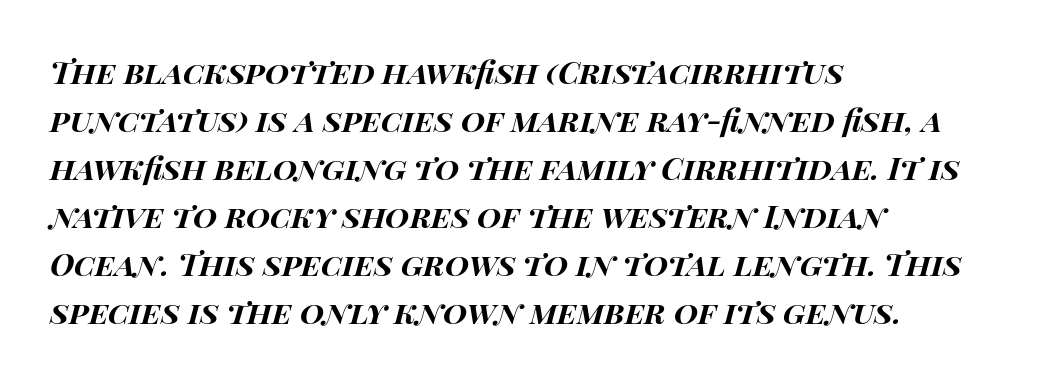
{"italic": "yes", "lean": "right", "slant_degrees": 14, "bold": "yes", "weight": "bold", "width": "wide", "stroke_contrast": "high", "x_height": "large", "monospaced": "no", "underline": "no", "align": "left", "line_spacing": "normal", "line_spacing_ratio": 1.55, "letter_spacing": "normal", "letter_spacing_em": 0.0, "glyph_px": 31}
